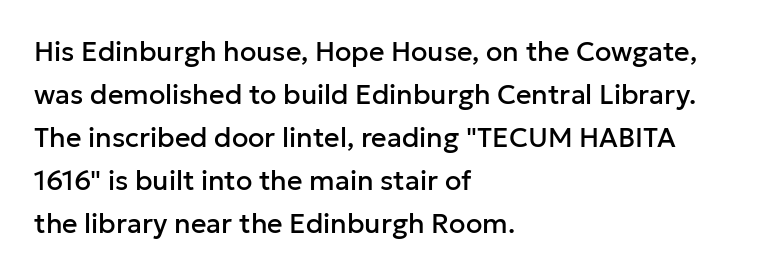
Notice how descenders clear the ascenders below comfortably — that's standard leading. Rendered with straight, roman letterforms. These lines keep a tight, regular rhythm from letter to letter. Only glyphs here, with clear space below each row. Line beginnings align vertically; line endings do not.
